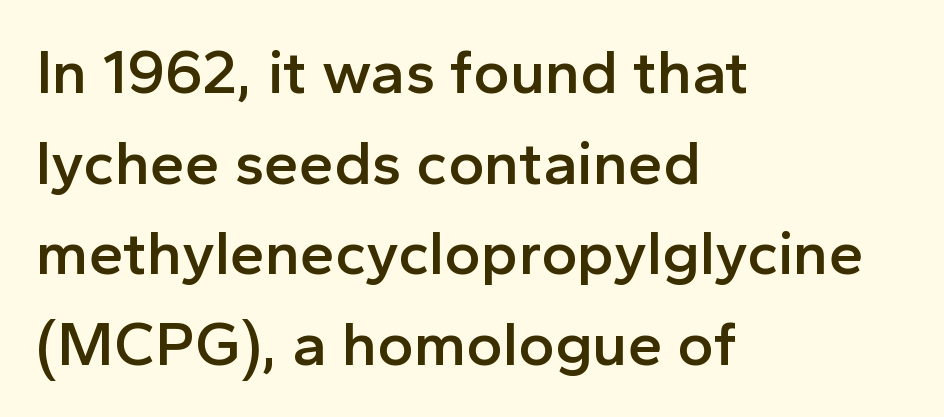
{"serif": "no", "italic": "no", "bold": "semi", "weight": "semibold", "width": "normal", "x_height": "medium", "monospaced": "no", "underline": "no", "align": "left", "line_spacing": "normal", "line_spacing_ratio": 1.46, "letter_spacing": "normal", "letter_spacing_em": 0.0, "glyph_px": 62}
